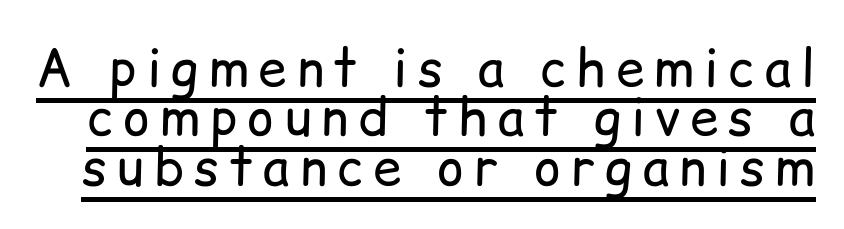
The image shows 51 px regular-weight sans-serif type, upright; set tight line spacing (0.97x), unusually wide letter spacing (+0.2 em), underlined; low stroke contrast and a medium x-height.
